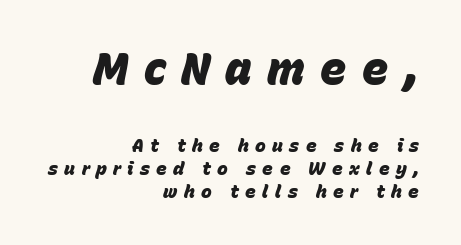
Q: Is the text bold? A: Yes.
Q: Is the text italic (slanted)? A: Yes, it leans right by about 15 degrees.
Q: Is the text underlined? A: No.
Q: How is the paragraph aligned? A: Right-aligned.
Q: Is the spacing between letters normal or unusually wide? A: Unusually wide.
Q: Is the spacing between lines tight, normal or loose? A: Normal.
Q: Which block of text is set in a larger size, the first (top) or the second (bottom)? A: The first (top) one.
Q: Width (condensed, normal, or wide)? A: Normal.
Q: Stroke contrast? A: Low.
Q: x-height? A: Large.
Q: Monospaced? A: No.
